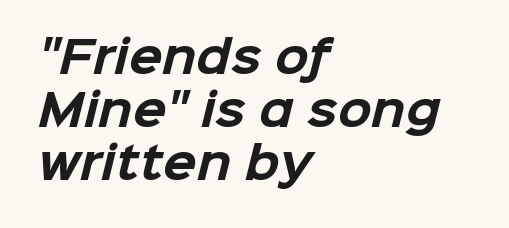
Q: Is the text bold? A: Yes.
Q: Is the typeface a serif or a sans-serif typeface? A: Sans-serif.
Q: Is the text underlined? A: No.
Q: How is the paragraph aligned? A: Left-aligned.
Q: Is the spacing between letters normal or unusually wide? A: Normal.
Q: Width (condensed, normal, or wide)? A: Normal.
Q: Stroke contrast? A: Low.
Q: x-height? A: Medium.
Q: Monospaced? A: No.
